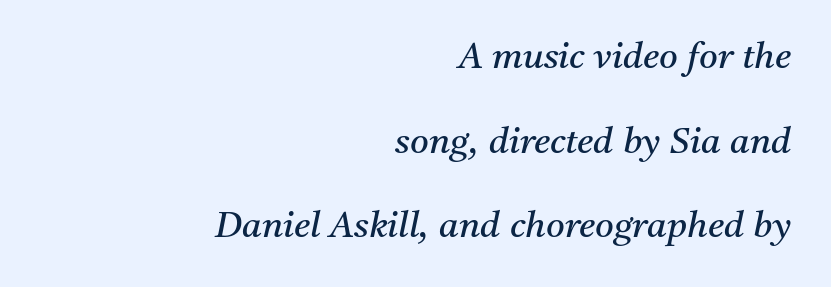
Q: Is the text bold? A: No.
Q: Is the text italic (slanted)? A: Yes, it leans right by about 11 degrees.
Q: Is the typeface a serif or a sans-serif typeface? A: Serif.
Q: Is the text underlined? A: No.
Q: How is the paragraph aligned? A: Right-aligned.
Q: Is the spacing between letters normal or unusually wide? A: Normal.
Q: Is the spacing between lines tight, normal or loose? A: Loose.
Q: Width (condensed, normal, or wide)? A: Normal.
Q: Stroke contrast? A: Medium.
Q: x-height? A: Medium.
Q: Monospaced? A: No.
